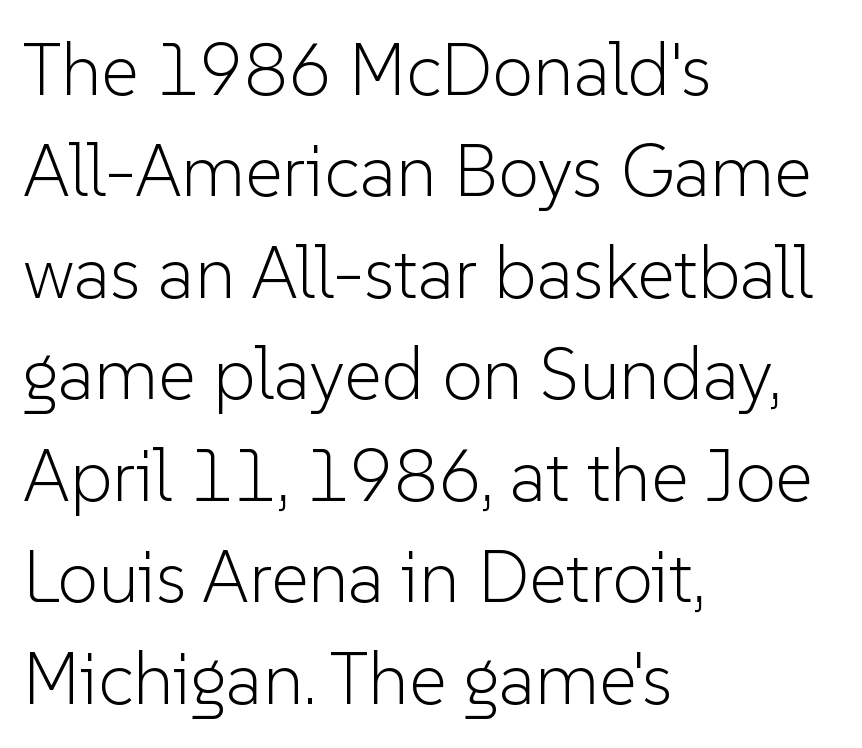
Q: Is the text bold? A: No.
Q: Is the text italic (slanted)? A: No, it is upright.
Q: Is the typeface a serif or a sans-serif typeface? A: Sans-serif.
Q: Is the text underlined? A: No.
Q: How is the paragraph aligned? A: Left-aligned.
Q: Is the spacing between letters normal or unusually wide? A: Normal.
Q: Is the spacing between lines tight, normal or loose? A: Normal.
Q: Width (condensed, normal, or wide)? A: Normal.
Q: Stroke contrast? A: Low.
Q: x-height? A: Medium.
Q: Monospaced? A: No.
